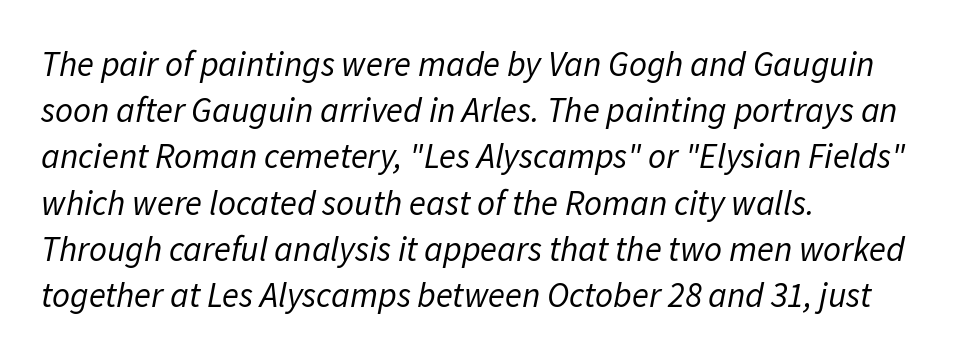
The image shows 35 px regular-weight type, italic (leaning right); set left-aligned, normal line spacing (1.32x), normal letter spacing, not underlined; low stroke contrast and a medium x-height.
